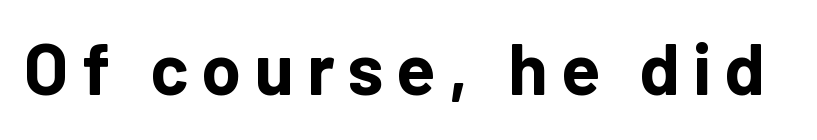
Q: Is the text bold? A: Yes.
Q: Is the text italic (slanted)? A: No, it is upright.
Q: Is the typeface a serif or a sans-serif typeface? A: Sans-serif.
Q: Is the text underlined? A: No.
Q: Width (condensed, normal, or wide)? A: Normal.
Q: Stroke contrast? A: Low.
Q: x-height? A: Medium.
Q: Monospaced? A: No.
